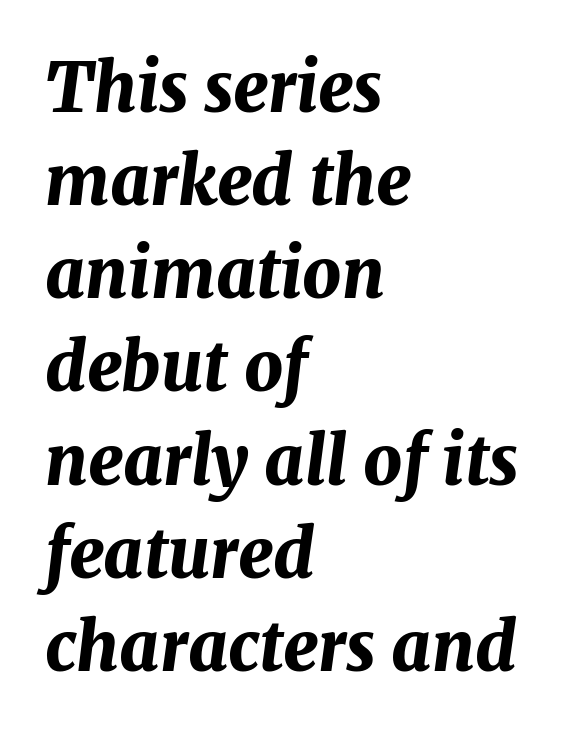
The area under the type is left untouched. Strokes here are thick enough to call this a true bold. The leading is moderate, giving the passage an even texture. Typeset ragged right — the left edge is the straight one. These lines are rendered in a variable-pitch font.
